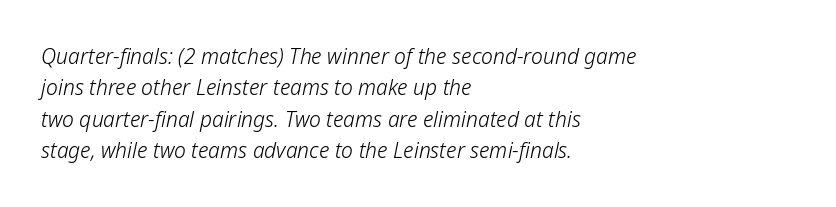
{"italic": "yes", "lean": "right", "slant_degrees": 12, "bold": "no", "underline": "no", "align": "left", "line_spacing": "normal", "line_spacing_ratio": 1.5, "letter_spacing": "normal", "letter_spacing_em": 0.0, "glyph_px": 21}
